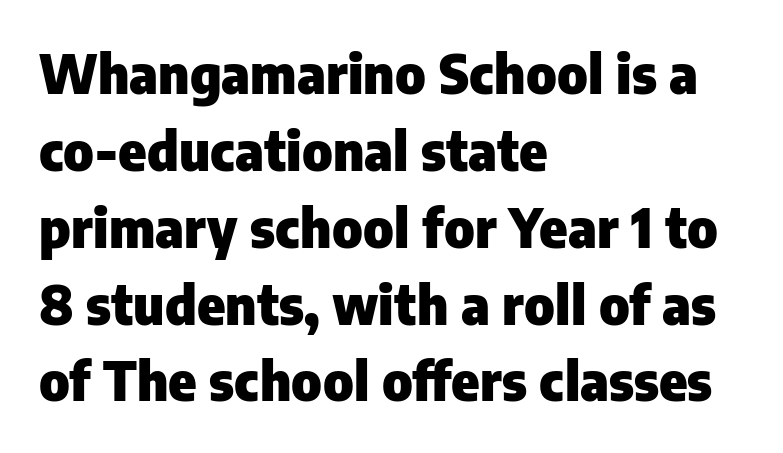
Q: Is the text bold? A: Yes.
Q: Is the text italic (slanted)? A: No, it is upright.
Q: Is the typeface a serif or a sans-serif typeface? A: Sans-serif.
Q: Is the text underlined? A: No.
Q: How is the paragraph aligned? A: Left-aligned.
Q: Is the spacing between letters normal or unusually wide? A: Normal.
Q: Is the spacing between lines tight, normal or loose? A: Normal.
Q: Width (condensed, normal, or wide)? A: Normal.
Q: Stroke contrast? A: Low.
Q: x-height? A: Medium.
Q: Monospaced? A: No.
